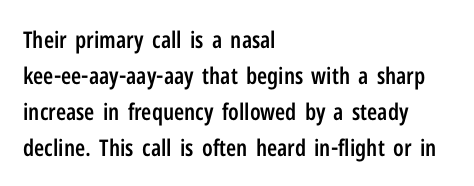
Visually the block forms a straight wall on the left and a jagged coastline on the right. Bold? Not quite — semibold, heavier than regular but stopping short. Horizontal bands of white between lines are of average thickness. Inter-character spacing is left at the font's built-in metrics.
